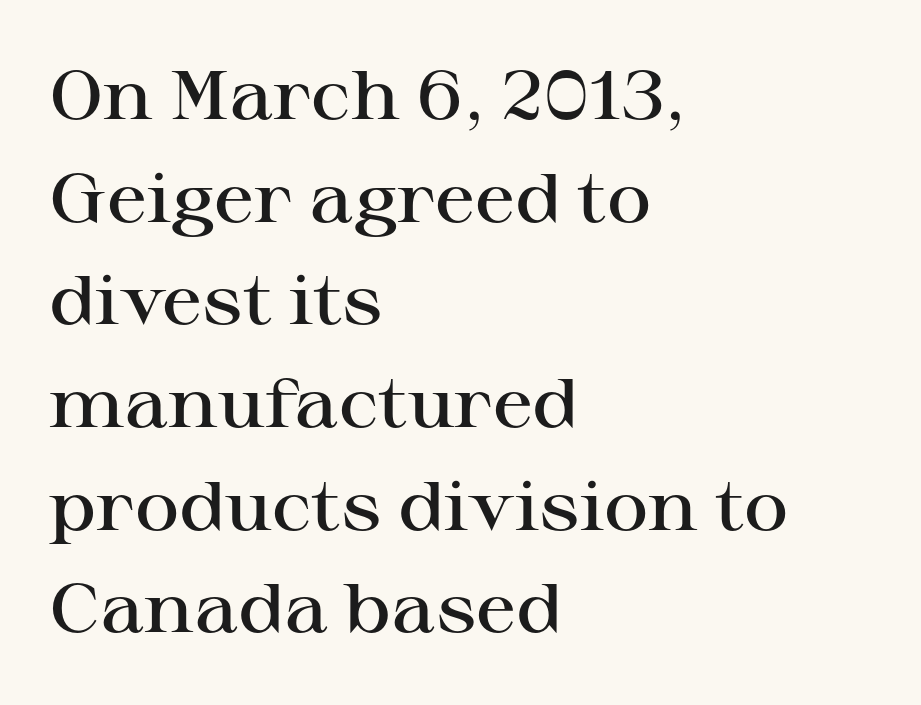
Casual observation: everything's shoved over to the left. These words are printed semibold, heavier than regular yet not bold. The area under the type is left untouched. Horizontal bands of white between lines are of average thickness. The letterforms sit shoulder to shoulder at normal distance.
